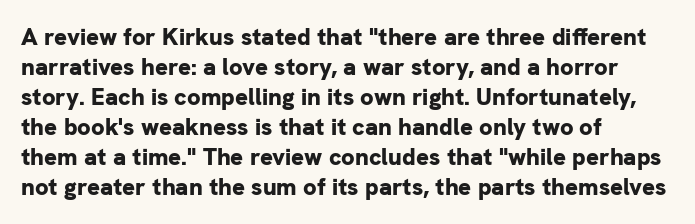
The characters look thick and weighty, a clear bold. Rows of type keep a routine distance in the vertical direction. Each word holds together tightly as a unit, with standard inter-letter gaps. Does the copy run flush right? No — it runs flush left. Beneath every word, the page is bare.
